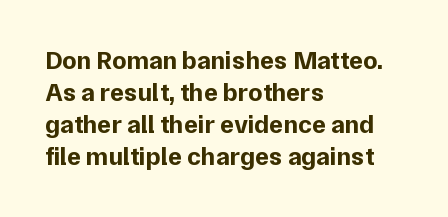
Alignment: flush left. A clean baseline with only descenders dipping below it. Vertical strokes here are truly vertical. Every letter is thick-stroked: bold, no question. A typesetter would call this zero additional tracking.
